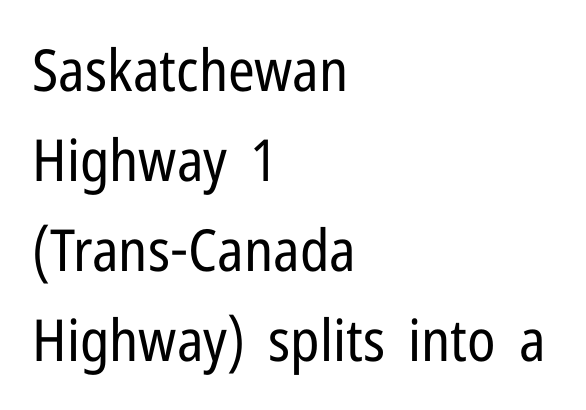
{"serif": "no", "italic": "no", "bold": "no", "weight": "regular", "width": "condensed", "stroke_contrast": "low", "x_height": "medium", "monospaced": "no", "underline": "no", "align": "left", "line_spacing": "normal", "line_spacing_ratio": 1.55, "letter_spacing": "normal", "letter_spacing_em": 0.0, "glyph_px": 58}
